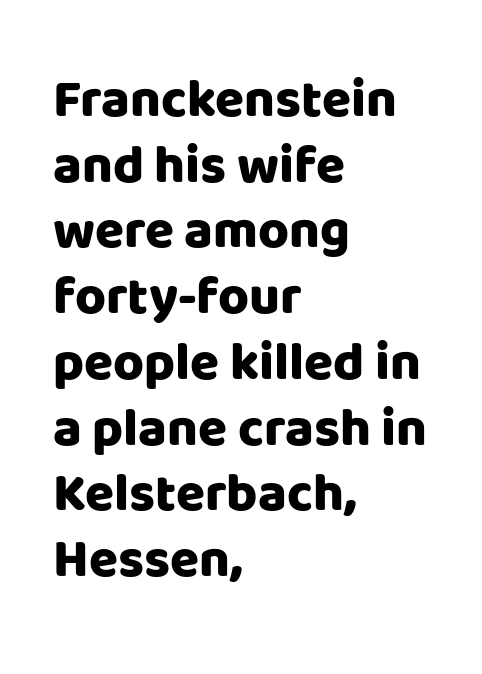
The image shows 53 px heavy sans-serif type, upright; set left-aligned, line spacing 1.24x, normal letter spacing, not underlined; low stroke contrast and a large x-height.
